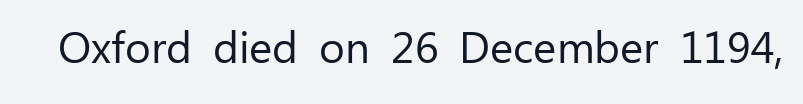
Q: Is the text bold? A: No.
Q: Is the text italic (slanted)? A: No, it is upright.
Q: Is the typeface a serif or a sans-serif typeface? A: Sans-serif.
Q: Is the text underlined? A: No.
Q: Is the spacing between letters normal or unusually wide? A: Normal.
Q: Width (condensed, normal, or wide)? A: Normal.
Q: Stroke contrast? A: Low.
Q: x-height? A: Medium.
Q: Monospaced? A: No.
